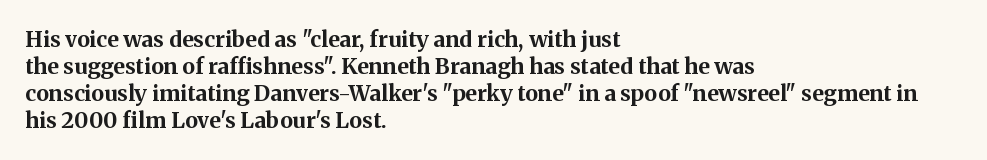
Q: Is the text bold? A: Yes.
Q: Is the text italic (slanted)? A: No, it is upright.
Q: Is the text underlined? A: No.
Q: How is the paragraph aligned? A: Left-aligned.
Q: Is the spacing between letters normal or unusually wide? A: Normal.
